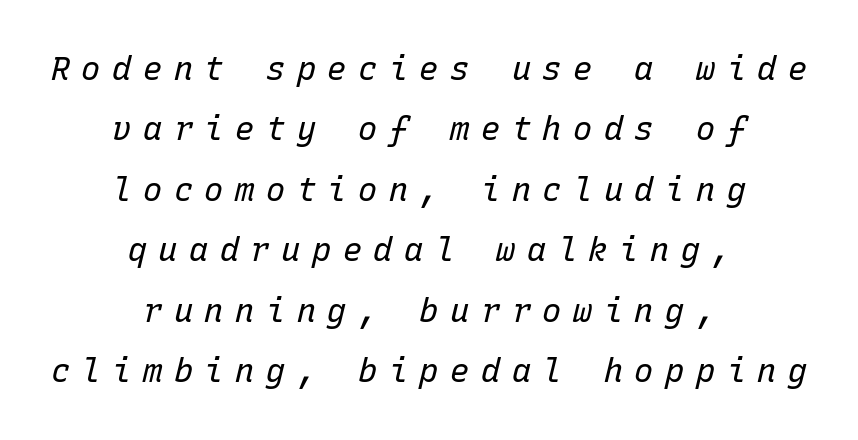
{"italic": "yes", "lean": "right", "slant_degrees": 15, "bold": "no", "weight": "regular", "width": "normal", "stroke_contrast": "low", "x_height": "medium", "monospaced": "yes", "underline": "no", "align": "center", "line_spacing_ratio": 1.89, "letter_spacing": "wide", "letter_spacing_em": 0.36, "glyph_px": 32}
